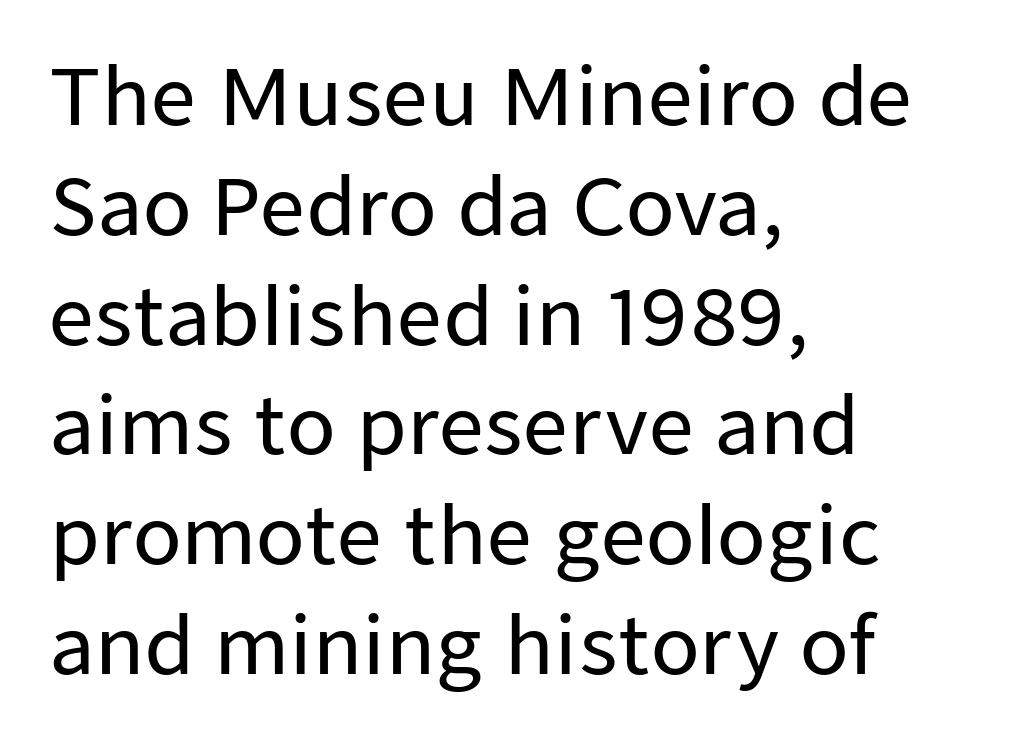
The image shows 79 px sans-serif type, upright; set left-aligned, normal line spacing (1.39x), normal letter spacing, not underlined; low stroke contrast and a medium x-height.
